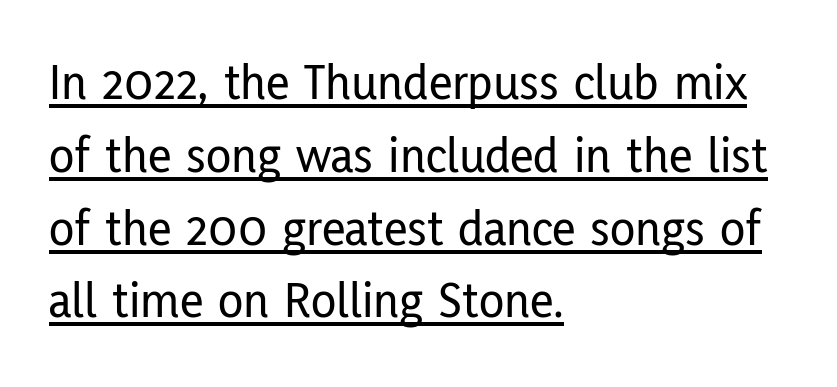
Q: Is the text italic (slanted)? A: No, it is upright.
Q: Is the typeface a serif or a sans-serif typeface? A: Sans-serif.
Q: Is the text underlined? A: Yes.
Q: How is the paragraph aligned? A: Left-aligned.
Q: Is the spacing between letters normal or unusually wide? A: Normal.
Q: Is the spacing between lines tight, normal or loose? A: Normal.
Q: Width (condensed, normal, or wide)? A: Condensed.
Q: Stroke contrast? A: Low.
Q: x-height? A: Medium.
Q: Monospaced? A: No.
